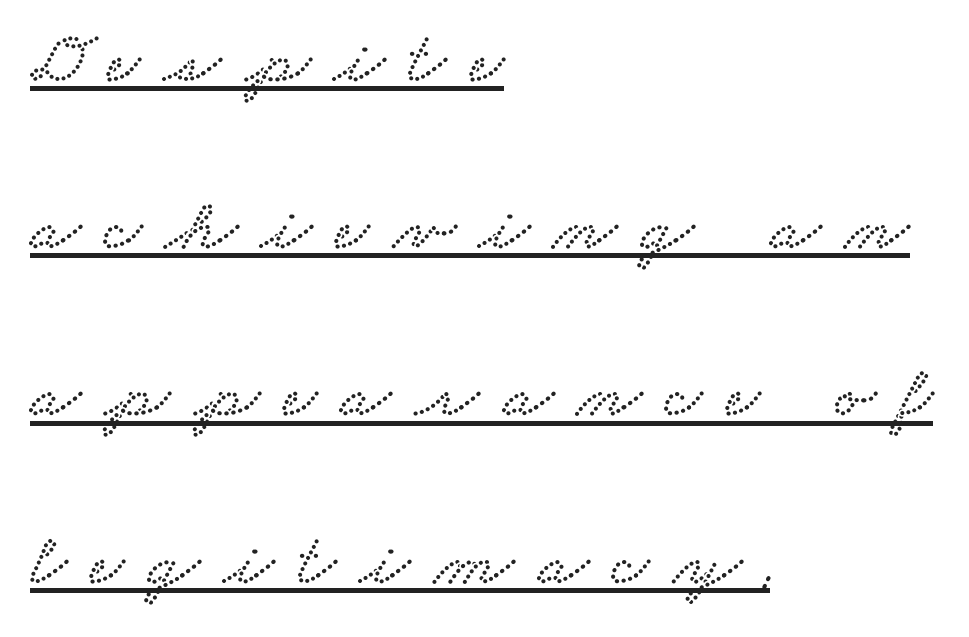
Q: Is the typeface a serif or a sans-serif typeface? A: Serif.
Q: Is the text underlined? A: Yes.
Q: How is the paragraph aligned? A: Left-aligned.
Q: Is the spacing between letters normal or unusually wide? A: Unusually wide.
Q: Is the spacing between lines tight, normal or loose? A: Loose.
Q: Width (condensed, normal, or wide)? A: Wide.
Q: Stroke contrast? A: Low.
Q: x-height? A: Small.
Q: Monospaced? A: No.
